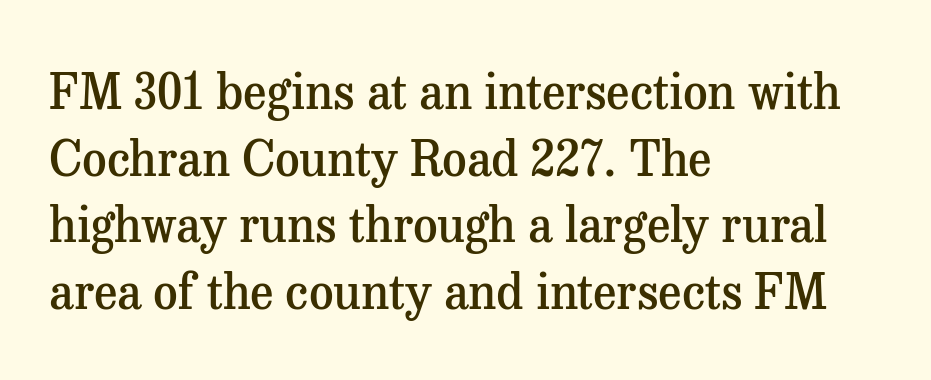
The image shows 48 px semibold serif type, upright; set left-aligned, normal line spacing (1.39x), normal letter spacing, not underlined; medium stroke contrast and a medium x-height.
